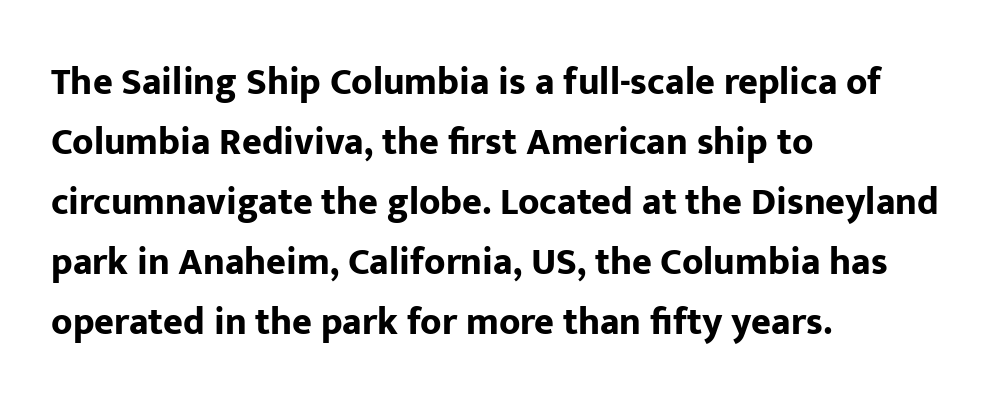
Q: Is the text bold? A: Yes.
Q: Is the text italic (slanted)? A: No, it is upright.
Q: Is the typeface a serif or a sans-serif typeface? A: Sans-serif.
Q: Is the text underlined? A: No.
Q: How is the paragraph aligned? A: Left-aligned.
Q: Is the spacing between letters normal or unusually wide? A: Normal.
Q: Is the spacing between lines tight, normal or loose? A: Normal.
Q: Width (condensed, normal, or wide)? A: Normal.
Q: Stroke contrast? A: Low.
Q: x-height? A: Medium.
Q: Monospaced? A: No.
